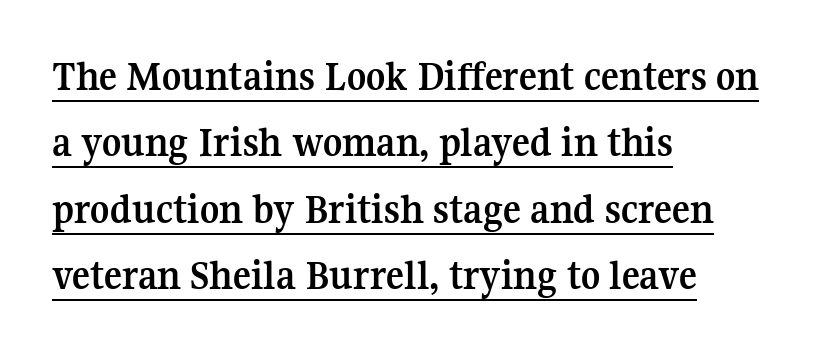
{"serif": "yes", "italic": "no", "bold": "yes", "weight": "semibold", "width": "normal", "stroke_contrast": "medium", "x_height": "medium", "monospaced": "no", "underline": "yes", "align": "left", "line_spacing": "normal", "line_spacing_ratio": 1.58, "letter_spacing": "normal", "letter_spacing_em": 0.0, "glyph_px": 42}
